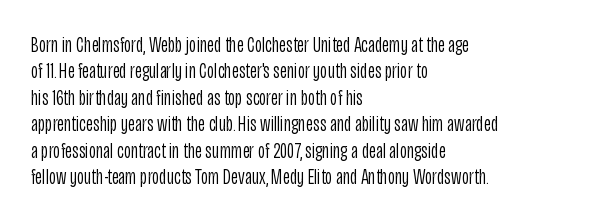
{"italic": "no", "bold": "no", "underline": "no", "align": "left", "line_spacing_ratio": 1.2, "letter_spacing": "normal", "letter_spacing_em": 0.0, "glyph_px": 22}
